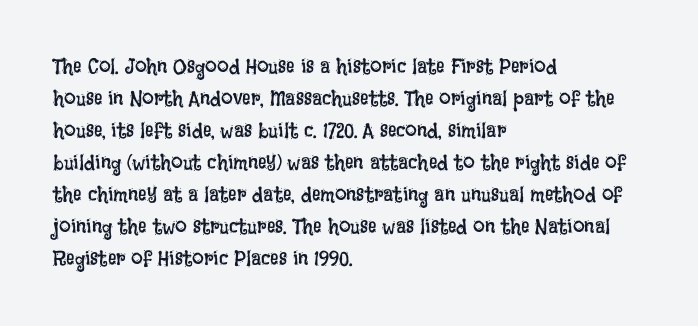
Q: Is the text bold? A: No.
Q: Is the text italic (slanted)? A: No, it is upright.
Q: Is the text underlined? A: No.
Q: How is the paragraph aligned? A: Left-aligned.
Q: Is the spacing between letters normal or unusually wide? A: Normal.
Q: Is the spacing between lines tight, normal or loose? A: Normal.
